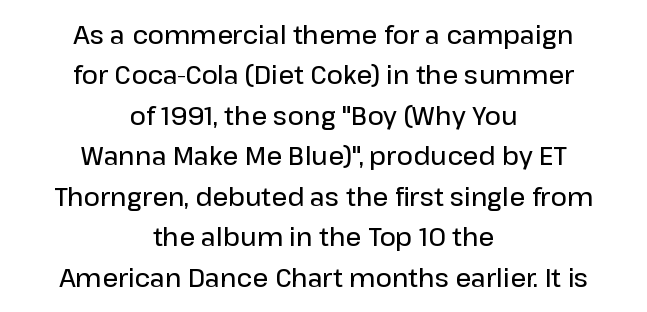
Bare-footed words on every line. I'd describe the lettering as semibold — firm but not a full bold. Vertical strokes here are truly vertical. The face used here is rendered with its standard letterfit.
